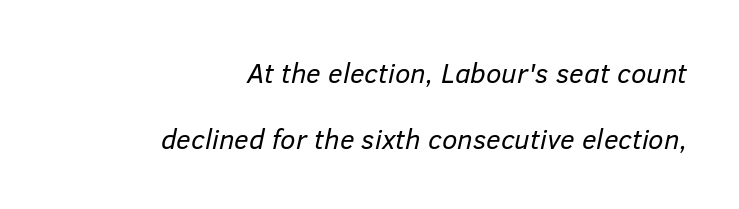
{"italic": "yes", "lean": "right", "slant_degrees": 12, "bold": "no", "weight": "regular", "width": "normal", "stroke_contrast": "low", "x_height": "medium", "monospaced": "no", "underline": "no", "align": "right", "line_spacing": "loose", "line_spacing_ratio": 2.34, "letter_spacing": "normal", "letter_spacing_em": 0.0, "glyph_px": 28}
